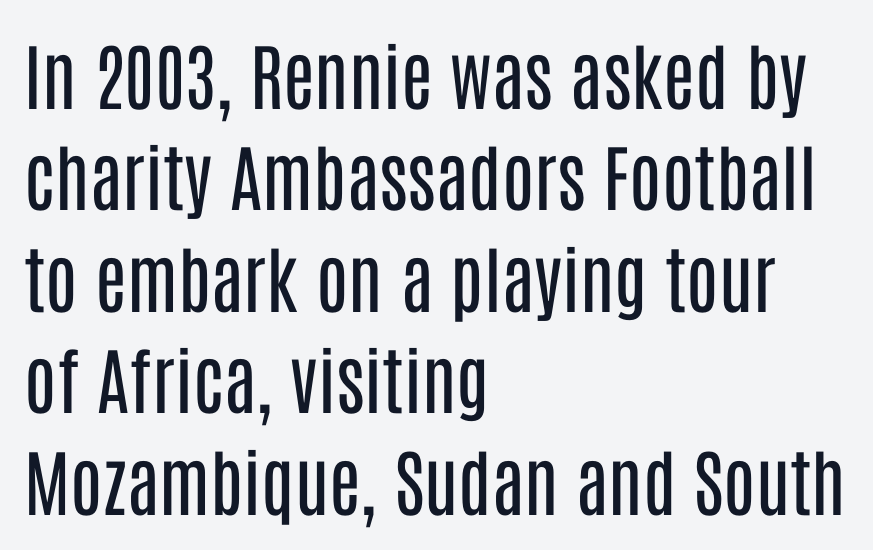
{"serif": "no", "italic": "no", "bold": "no", "weight": "regular", "width": "condensed", "stroke_contrast": "low", "x_height": "large", "monospaced": "no", "underline": "no", "align": "left", "line_spacing": "normal", "line_spacing_ratio": 1.39, "letter_spacing": "normal", "letter_spacing_em": 0.0, "glyph_px": 73}
